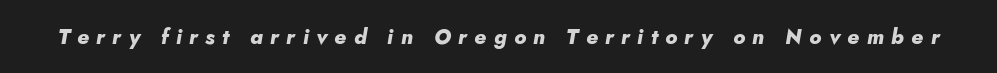
The image shows 21 px bold type, italic (leaning right); set unusually wide letter spacing (+0.35 em), not underlined.
